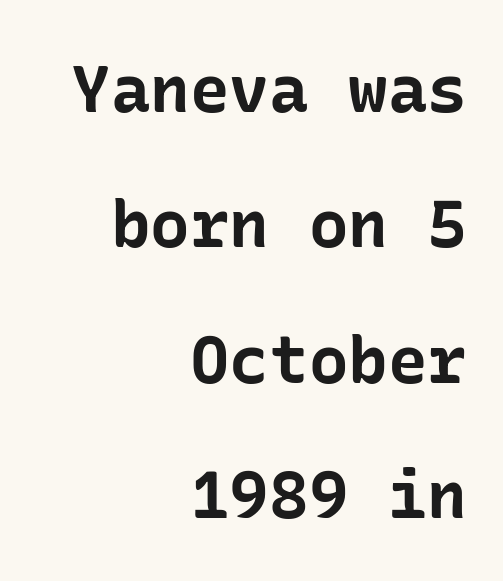
The image shows 66 px bold sans-serif type, upright; set right-aligned, loose line spacing (2.05x), normal letter spacing, not underlined; low stroke contrast and a medium x-height.
